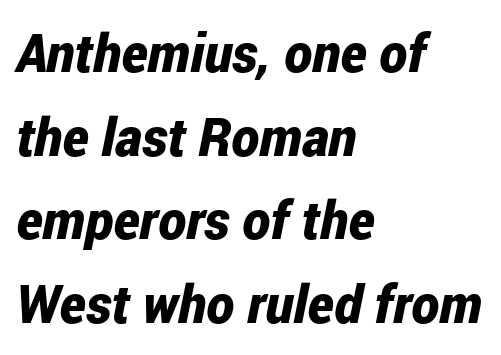
{"italic": "yes", "lean": "right", "slant_degrees": 12, "bold": "yes", "weight": "bold", "width": "condensed", "stroke_contrast": "low", "x_height": "medium", "monospaced": "no", "underline": "no", "align": "left", "line_spacing": "normal", "line_spacing_ratio": 1.58, "letter_spacing": "normal", "letter_spacing_em": 0.0, "glyph_px": 53}
